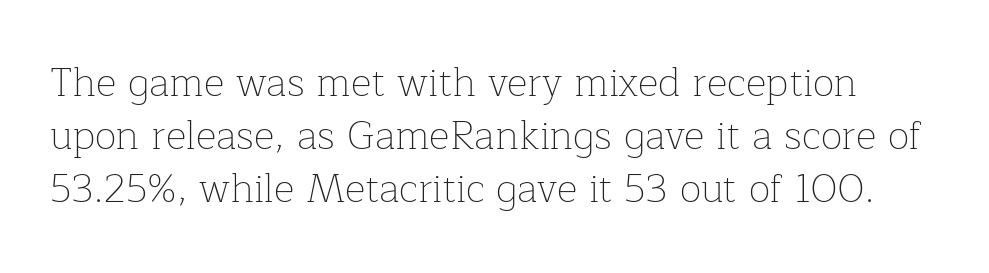
Q: Is the text bold? A: No.
Q: Is the text italic (slanted)? A: No, it is upright.
Q: Is the typeface a serif or a sans-serif typeface? A: Serif.
Q: Is the text underlined? A: No.
Q: Is the spacing between letters normal or unusually wide? A: Normal.
Q: Is the spacing between lines tight, normal or loose? A: Normal.
Q: Width (condensed, normal, or wide)? A: Normal.
Q: Stroke contrast? A: Low.
Q: x-height? A: Medium.
Q: Monospaced? A: No.
